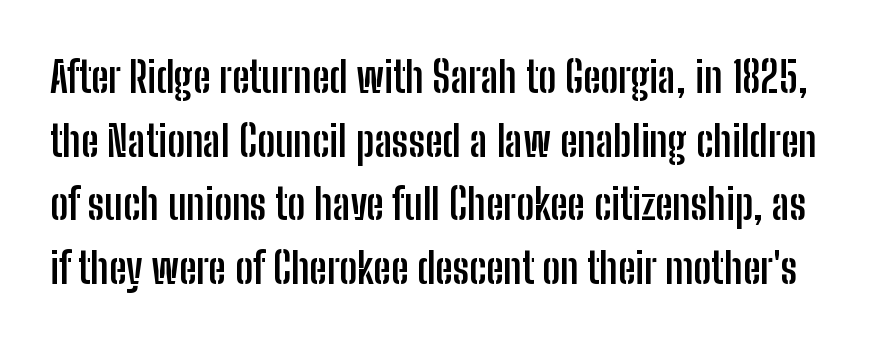
{"serif": "no", "italic": "no", "bold": "yes", "weight": "semibold", "width": "condensed", "stroke_contrast": "low", "x_height": "medium", "monospaced": "no", "underline": "no", "line_spacing": "normal", "line_spacing_ratio": 1.48, "letter_spacing": "normal", "letter_spacing_em": 0.0, "glyph_px": 43}
